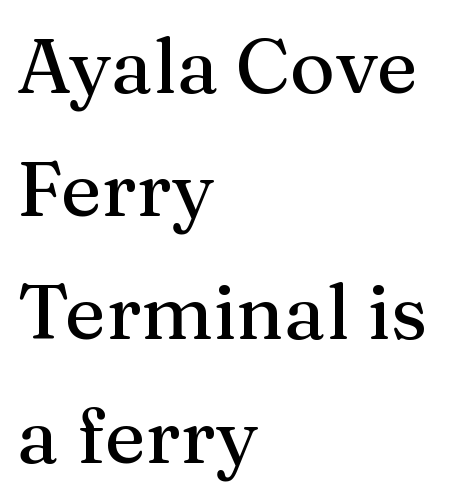
The image shows 77 px serif type, upright; set left-aligned, normal line spacing (1.6x), normal letter spacing, not underlined; medium stroke contrast and a medium x-height.
